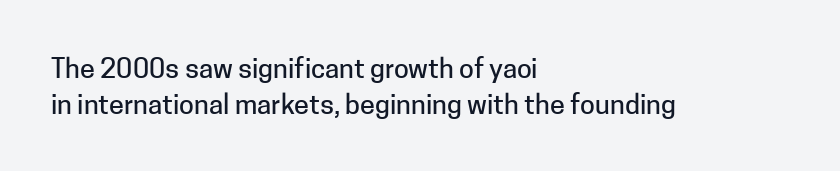
Line spacing here is normal. In terms of posture, this sample is upright. A bare baseline throughout the passage. Does the copy run flush right? No — it runs flush left. You could call the tracking neutral — neither tight nor loose.
